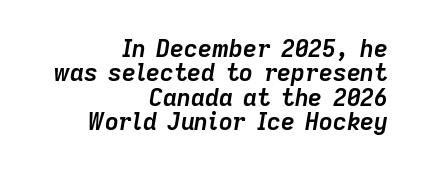
The image shows 24 px bold type, italic (leaning right); set right-aligned, tight line spacing (1.02x), normal letter spacing, not underlined.
